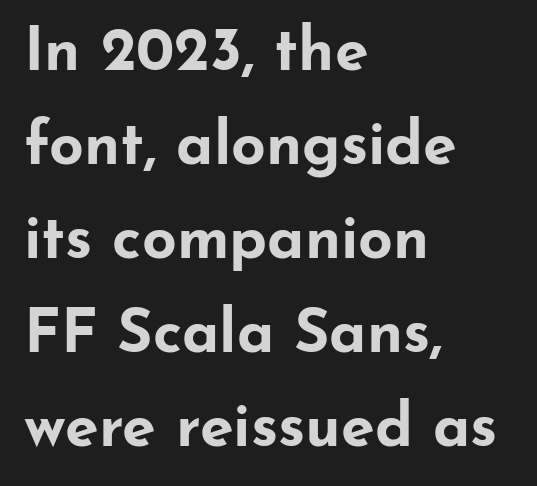
The image shows 61 px bold, wide sans-serif type, upright; set left-aligned, normal line spacing (1.54x), normal letter spacing, not underlined; low stroke contrast and a small x-height.
